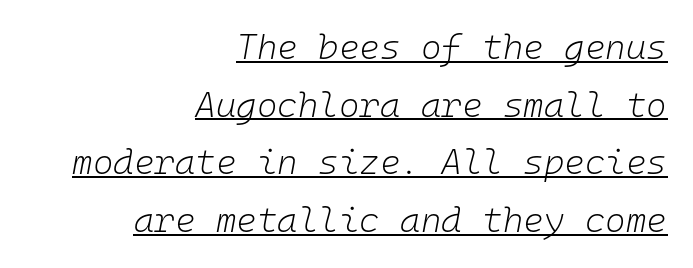
This sample carries an underscore along the baseline area. Slant detected: the letters are inclined. The passage shown has conventional tracking throughout. Spacing verdict: monospaced, one width for all characters.
